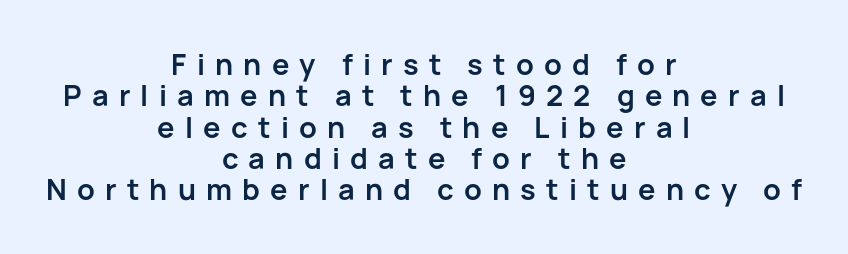
The image shows 29 px semibold sans-serif type, upright; set centered, tight line spacing (1.08x), unusually wide letter spacing (+0.35 em), not underlined; low stroke contrast and a medium x-height.
